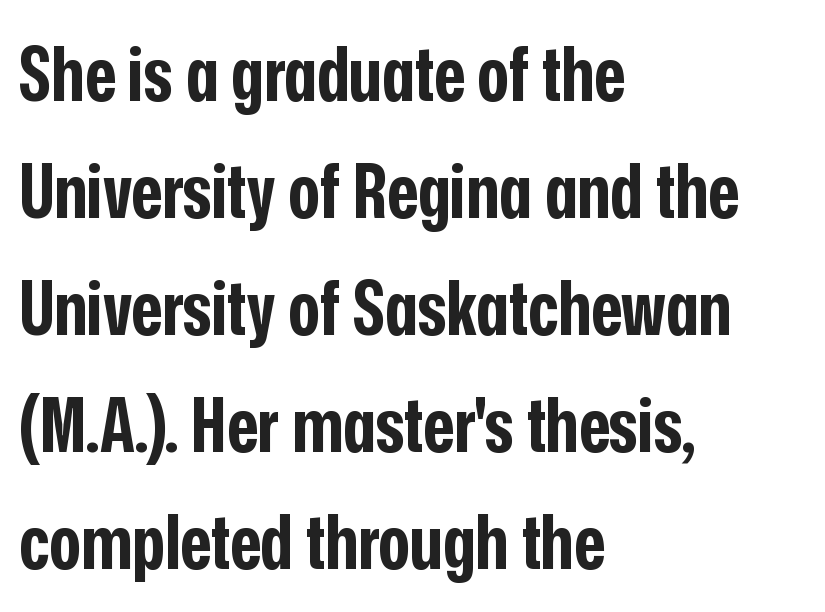
Q: Is the text bold? A: Yes.
Q: Is the text italic (slanted)? A: No, it is upright.
Q: Is the typeface a serif or a sans-serif typeface? A: Sans-serif.
Q: Is the text underlined? A: No.
Q: How is the paragraph aligned? A: Left-aligned.
Q: Is the spacing between letters normal or unusually wide? A: Normal.
Q: Is the spacing between lines tight, normal or loose? A: Normal.
Q: Width (condensed, normal, or wide)? A: Condensed.
Q: Stroke contrast? A: Low.
Q: x-height? A: Medium.
Q: Monospaced? A: No.
